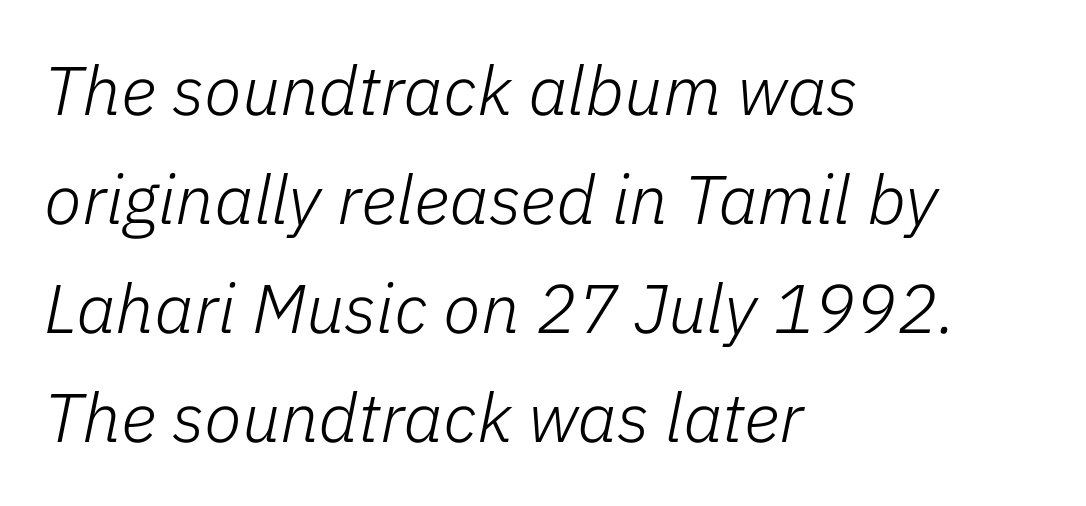
Q: Is the text bold? A: No.
Q: Is the text italic (slanted)? A: Yes, it leans right by about 11 degrees.
Q: Is the text underlined? A: No.
Q: How is the paragraph aligned? A: Left-aligned.
Q: Is the spacing between letters normal or unusually wide? A: Normal.
Q: Is the spacing between lines tight, normal or loose? A: Normal.
Q: Width (condensed, normal, or wide)? A: Normal.
Q: Stroke contrast? A: Low.
Q: x-height? A: Medium.
Q: Monospaced? A: No.
